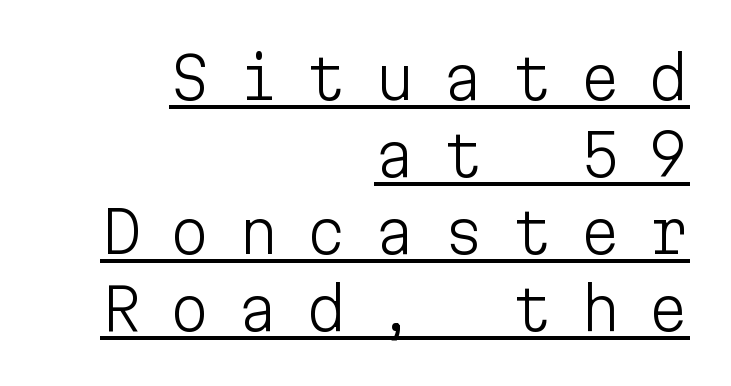
{"serif": "no", "italic": "no", "bold": "no", "weight": "light", "width": "normal", "stroke_contrast": "low", "x_height": "medium", "monospaced": "yes", "underline": "yes", "align": "right", "line_spacing": "normal", "line_spacing_ratio": 1.33, "letter_spacing": "wide", "letter_spacing_em": 0.48, "glyph_px": 58}
